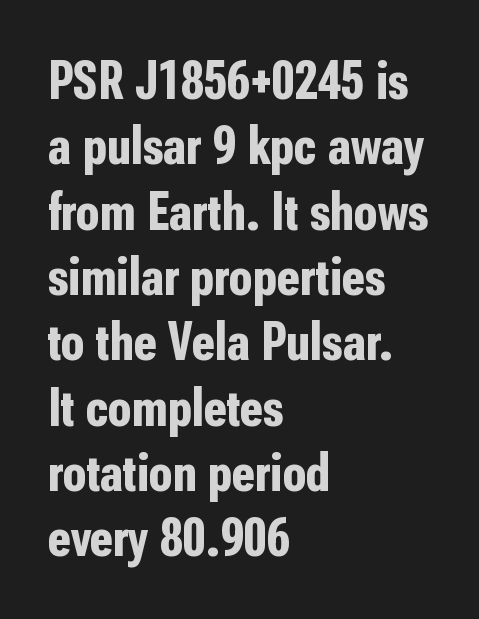
Which margin do the lines hug? The left one — the right edge is uneven. Unlike italic type, these characters show no tilt at all. The strip under each line holds only bare page. The type is set solid horizontally, with unmodified tracking.
